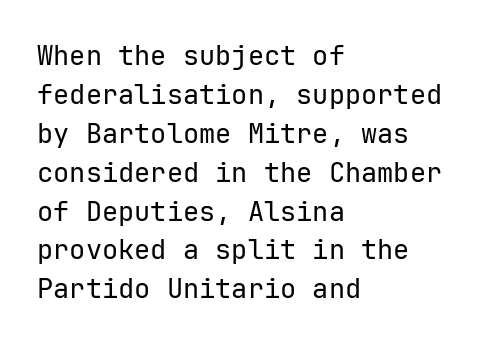
Q: Is the text bold? A: No.
Q: Is the text italic (slanted)? A: No, it is upright.
Q: Is the text underlined? A: No.
Q: How is the paragraph aligned? A: Left-aligned.
Q: Is the spacing between letters normal or unusually wide? A: Normal.
Q: Is the spacing between lines tight, normal or loose? A: Normal.
